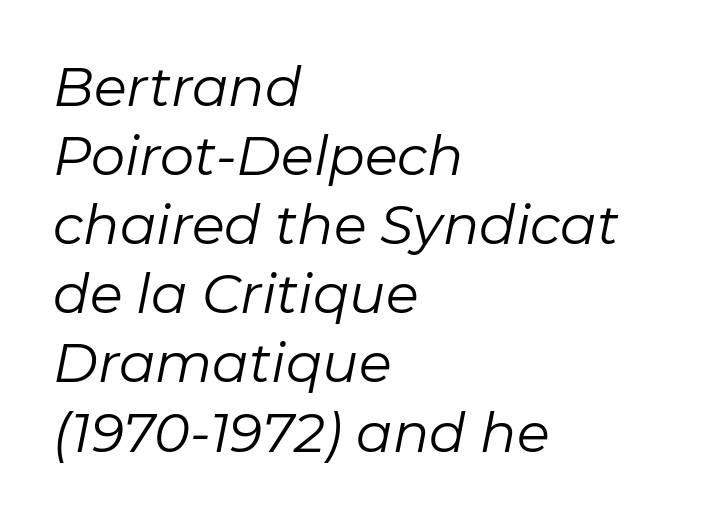
{"italic": "yes", "lean": "right", "slant_degrees": 11, "bold": "no", "weight": "regular", "width": "normal", "stroke_contrast": "low", "x_height": "medium", "monospaced": "no", "underline": "no", "align": "left", "line_spacing": "normal", "line_spacing_ratio": 1.28, "letter_spacing": "normal", "letter_spacing_em": 0.0, "glyph_px": 54}
